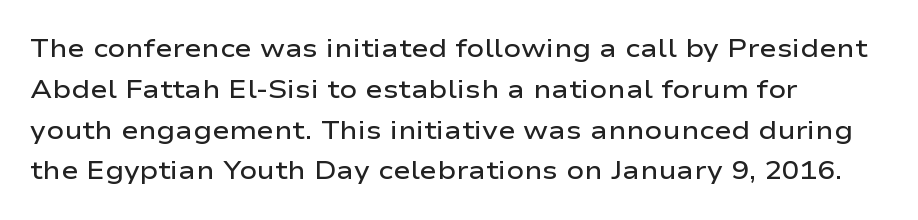
Caption: semibold face, moderately heavy strokes. Students, observe: this is what conventionally led text looks like. Quick note: not italic, upright. A bare baseline throughout the passage.
